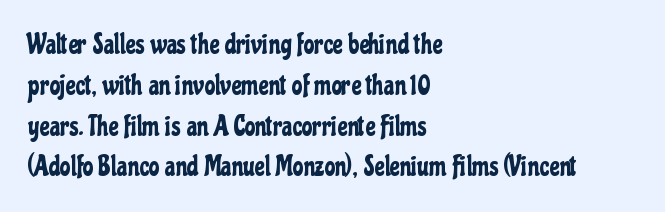
The image shows 27 px text type, upright; set left-aligned, normal line spacing (1.51x), normal letter spacing, not underlined.
